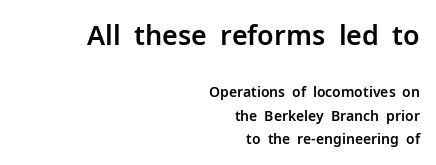
{"italic": "no", "underline": "no", "align": "right", "line_spacing": "normal", "line_spacing_ratio": 1.66, "letter_spacing": "normal", "letter_spacing_em": 0.0, "larger_block": "first", "size_ratio": 1.93, "glyph_px": 27}
